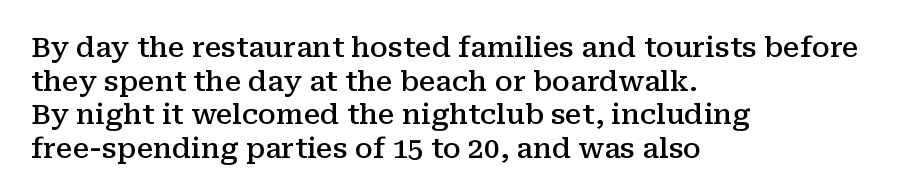
Q: Is the text bold? A: Semi-bold.
Q: Is the text italic (slanted)? A: No, it is upright.
Q: Is the typeface a serif or a sans-serif typeface? A: Serif.
Q: Is the text underlined? A: No.
Q: How is the paragraph aligned? A: Left-aligned.
Q: Is the spacing between letters normal or unusually wide? A: Normal.
Q: Width (condensed, normal, or wide)? A: Normal.
Q: Stroke contrast? A: Medium.
Q: x-height? A: Medium.
Q: Monospaced? A: No.
